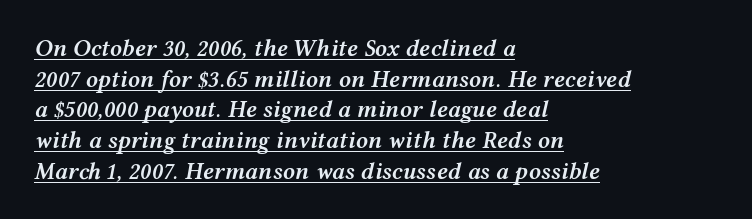
The vertical gap from one line to the next is medium. A typesetter would mark this as italic. Each line starts at the same left margin while the right side varies. The passage shown is underscored from start to finish. Heft: intermediate — a semibold.
